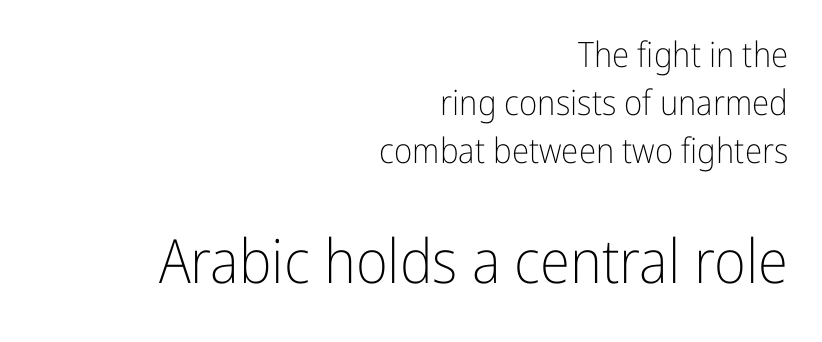
The image shows 61 px light, condensed sans-serif type, upright; set right-aligned, normal line spacing (1.37x), normal letter spacing, not underlined; the second (bottom) block is 1.74x larger; low stroke contrast and a medium x-height.
